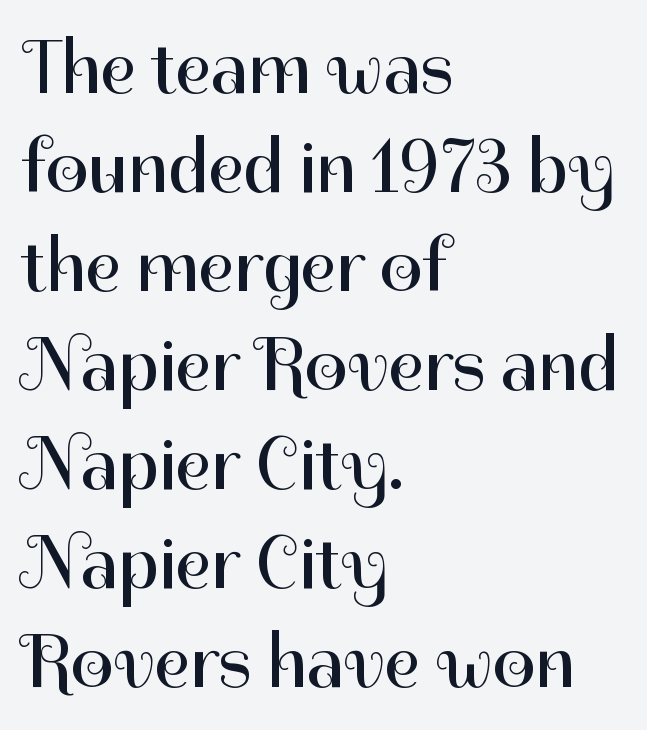
Varying glyph widths throughout — classic text-font behaviour. The rendering anchors every line to the left-hand side. Each new line begins a customary step beneath the previous one. No extra tracking has been applied to these lines. Posture: straight, roman, zero tilt.
